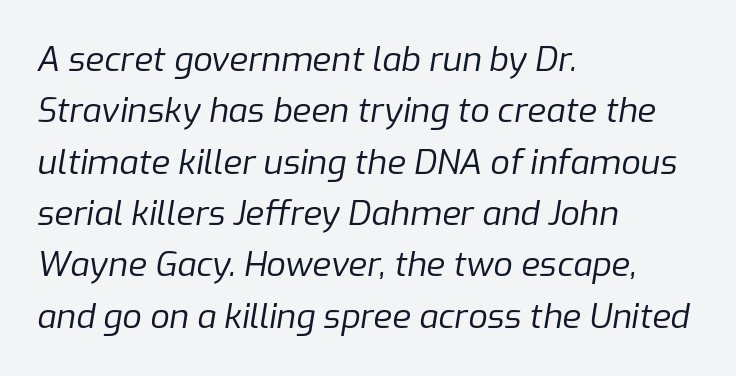
The image shows 34 px regular-weight type, italic (leaning right); set left-aligned, normal line spacing (1.51x), normal letter spacing, not underlined; low stroke contrast and a medium x-height.
